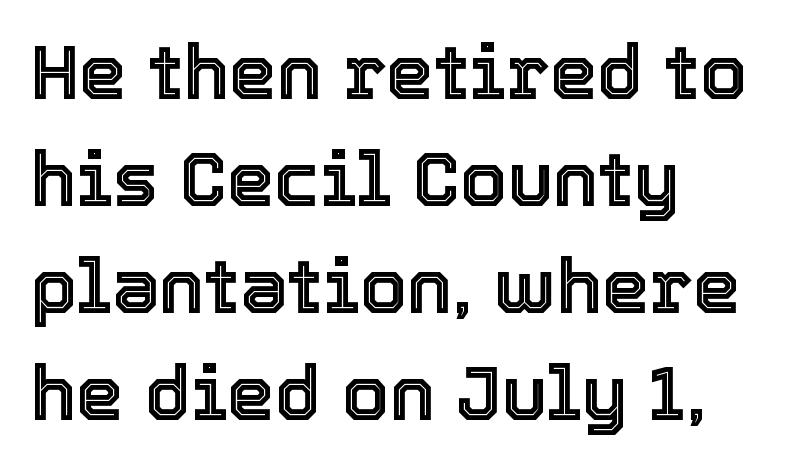
{"italic": "no", "width": "normal", "x_height": "medium", "monospaced": "no", "underline": "no", "align": "left", "line_spacing": "normal", "line_spacing_ratio": 1.41, "letter_spacing": "normal", "letter_spacing_em": 0.0, "glyph_px": 76}
